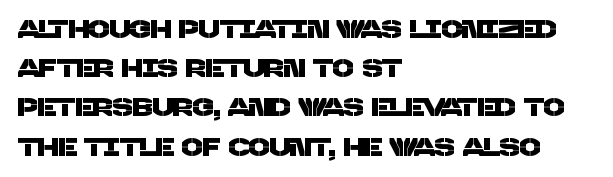
{"underline": "no", "align": "left", "line_spacing": "normal", "line_spacing_ratio": 1.57, "letter_spacing": "normal", "letter_spacing_em": 0.0, "glyph_px": 25}
